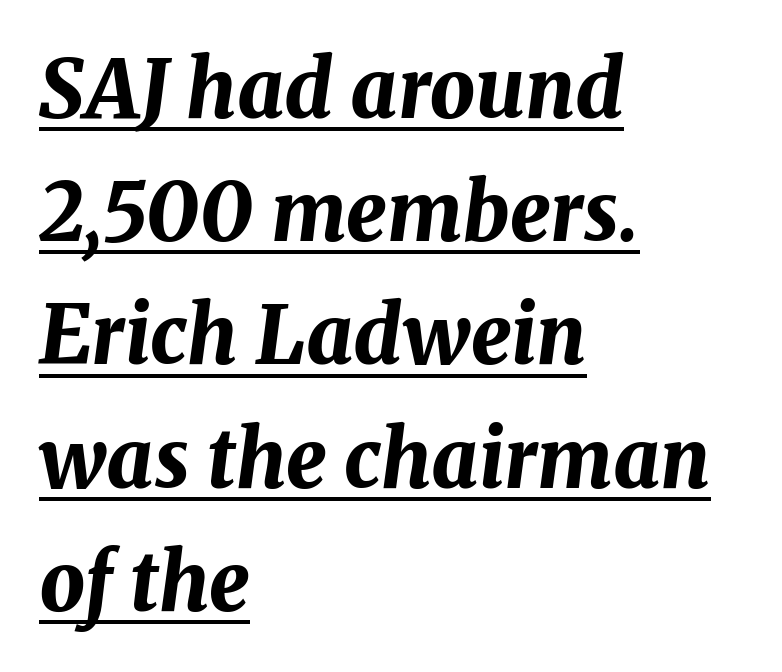
The rows are spaced the way most documents space them. Each line starts at the same left margin while the right side varies. Every letter is thick-stroked: bold, no question. Character widths vary here, with narrow letters taking less room than wide ones. Is there an underline? Yes — a line sits under the letters. The rendering applies a slant to the glyphs.
